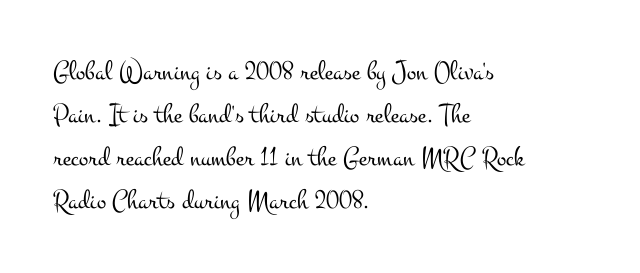
The image shows 28 px light, wide type; set left-aligned, normal line spacing (1.53x), normal letter spacing, not underlined; medium stroke contrast and a small x-height.
